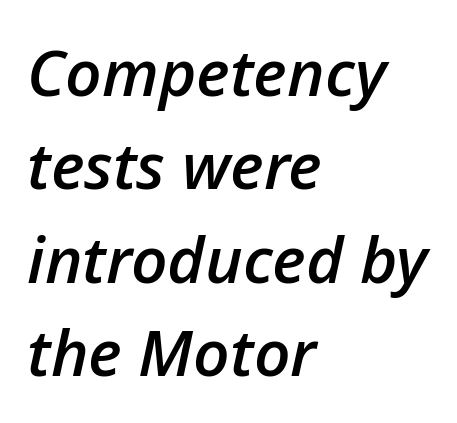
Decoration check: the copy has no underline. Regular leading. I'd describe the lettering as semibold — firm but not a full bold. It's the slanting kind of type. The passage is arranged the way most books set body copy — flush left. These lines keep a tight, regular rhythm from letter to letter.
